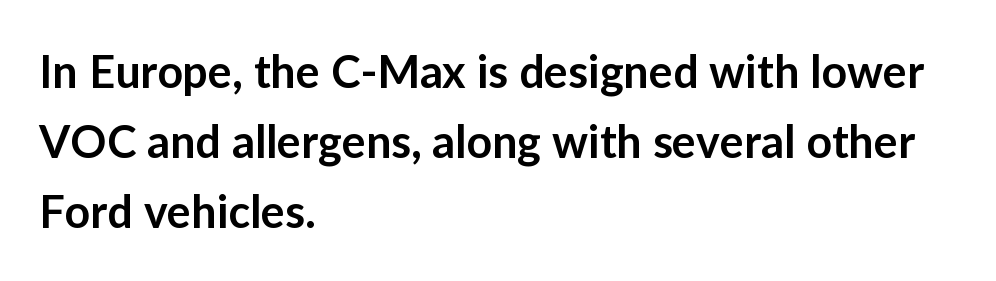
{"serif": "no", "italic": "no", "bold": "semi", "weight": "semibold", "width": "normal", "stroke_contrast": "low", "x_height": "medium", "monospaced": "no", "underline": "no", "align": "left", "line_spacing": "normal", "line_spacing_ratio": 1.56, "letter_spacing": "normal", "letter_spacing_em": 0.0, "glyph_px": 45}
